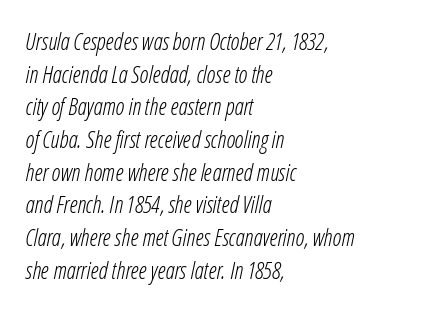
Q: Is the text bold? A: No.
Q: Is the text italic (slanted)? A: Yes, it leans right by about 12 degrees.
Q: Is the text underlined? A: No.
Q: How is the paragraph aligned? A: Left-aligned.
Q: Is the spacing between letters normal or unusually wide? A: Normal.
Q: Is the spacing between lines tight, normal or loose? A: Normal.
